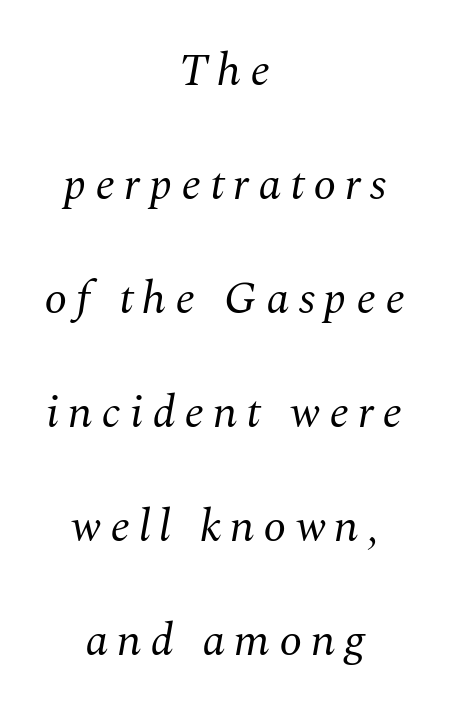
The image shows 46 px regular-weight serif type, italic (leaning right); set centered, loose line spacing (2.48x), not underlined; medium stroke contrast and a medium x-height.
